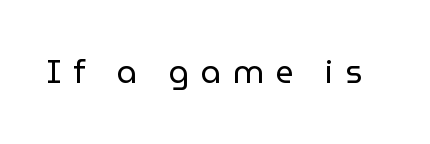
{"serif": "no", "italic": "no", "bold": "no", "weight": "regular", "width": "normal", "stroke_contrast": "low", "x_height": "medium", "monospaced": "no", "underline": "no", "letter_spacing": "wide", "letter_spacing_em": 0.36, "glyph_px": 32}
